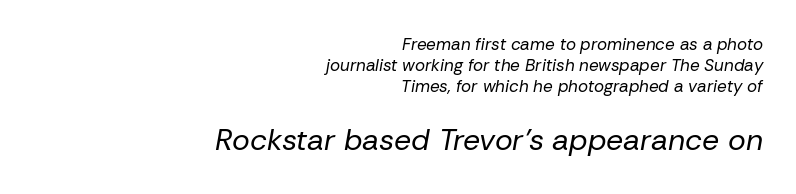
The rendering anchors every line to the right-hand side. Check under the words: just untouched page. Spacing verdict: proportional, widths tailored to each character. Vertical stems look standard width or narrower in stroke.
